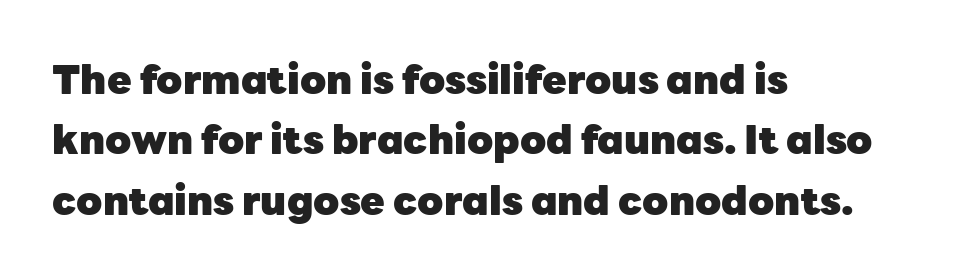
The text block is weighted toward the left margin, trailing off unevenly rightward. Italic? Not at all — the glyphs are vertical. Honestly, the letter spacing is just normal — you wouldn't notice it. Baseline-to-baseline distance is the conventional proportion of letter height. The characters look thick and weighty, a clear bold. Descenders hang freely into open space.
